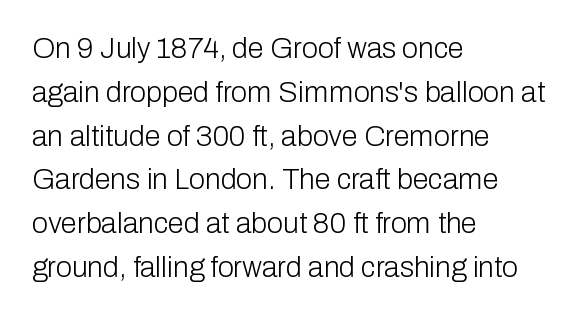
These glyphs show unthickened strokes, regular width or finer. The setting favours the left margin, as ordinary paragraphs usually do. These lines keep a tight, regular rhythm from letter to letter. The vertical gap from one line to the next is medium. Anything drawn beneath the words? Only blank space. The glyphs in this specimen are sans serif.
